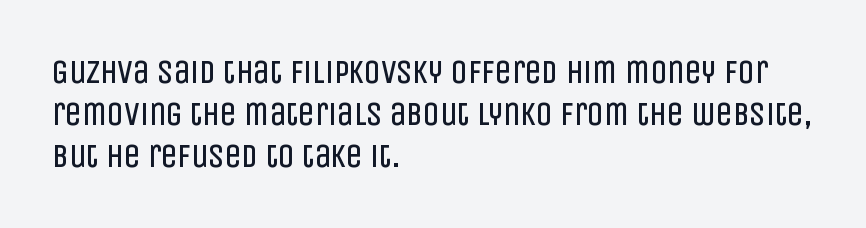
Stroke thickness stays within the range of a standard reading face or lighter. Bare-footed words on every line. Leading: standard. Tracking here is standard; glyphs follow each other at the usual distance.
